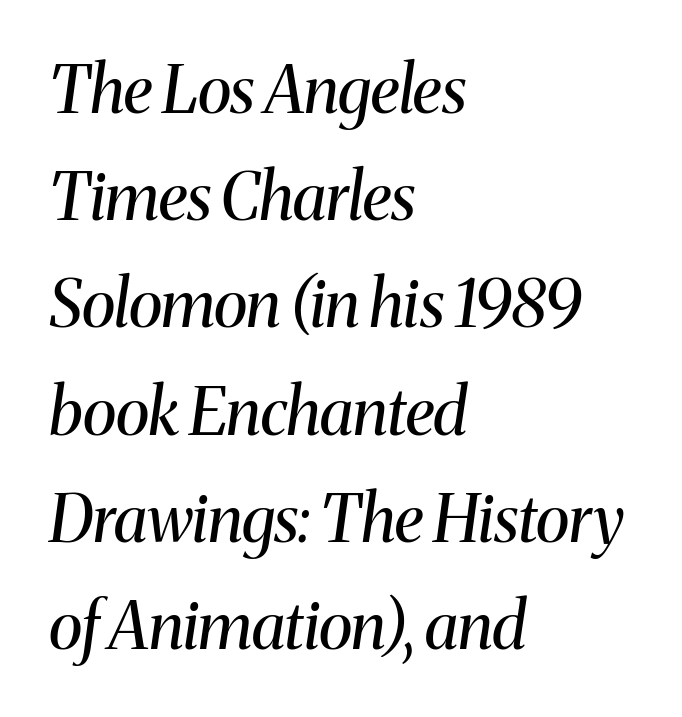
The image shows 65 px regular-weight serif type, italic (leaning right); set left-aligned, normal line spacing (1.65x), normal letter spacing, not underlined; medium stroke contrast and a medium x-height.
